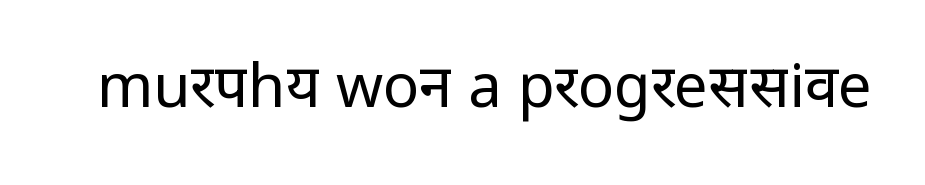
Q: Is the text bold? A: No.
Q: Is the text italic (slanted)? A: No, it is upright.
Q: Is the typeface a serif or a sans-serif typeface? A: Sans-serif.
Q: Is the text underlined? A: No.
Q: Is the spacing between letters normal or unusually wide? A: Normal.
Q: Width (condensed, normal, or wide)? A: Normal.
Q: Stroke contrast? A: Low.
Q: x-height? A: Medium.
Q: Monospaced? A: No.
